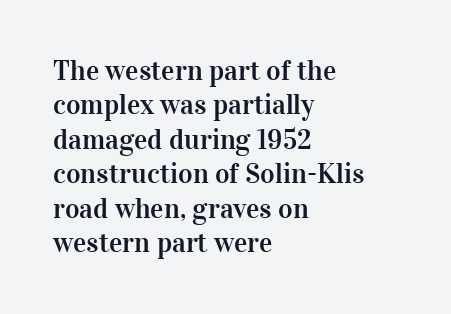
Q: Is the text italic (slanted)? A: No, it is upright.
Q: Is the typeface a serif or a sans-serif typeface? A: Serif.
Q: Is the text underlined? A: No.
Q: How is the paragraph aligned? A: Left-aligned.
Q: Is the spacing between letters normal or unusually wide? A: Normal.
Q: Width (condensed, normal, or wide)? A: Normal.
Q: Stroke contrast? A: High.
Q: x-height? A: Medium.
Q: Monospaced? A: No.
